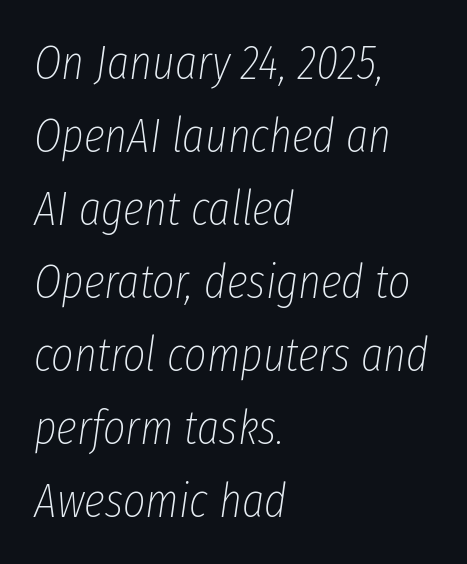
Q: Is the text bold? A: No.
Q: Is the text italic (slanted)? A: Yes, it leans right by about 8 degrees.
Q: Is the text underlined? A: No.
Q: How is the paragraph aligned? A: Left-aligned.
Q: Is the spacing between letters normal or unusually wide? A: Normal.
Q: Is the spacing between lines tight, normal or loose? A: Normal.
Q: Width (condensed, normal, or wide)? A: Condensed.
Q: Stroke contrast? A: Low.
Q: x-height? A: Medium.
Q: Monospaced? A: No.
